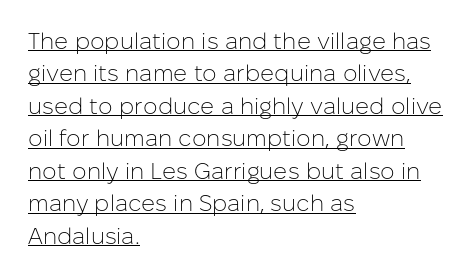
Does extra space separate the letters? No, they use regular spacing. This is underlined copy, the kind a proofreader might mark for attention. Is the block centered? No — it sits flush against the left margin. Style check: upright. Regular leading.
